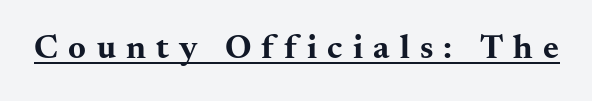
Q: Is the text bold? A: Yes.
Q: Is the text italic (slanted)? A: No, it is upright.
Q: Is the typeface a serif or a sans-serif typeface? A: Serif.
Q: Is the text underlined? A: Yes.
Q: Is the spacing between letters normal or unusually wide? A: Unusually wide.
Q: Width (condensed, normal, or wide)? A: Wide.
Q: Stroke contrast? A: Medium.
Q: x-height? A: Small.
Q: Monospaced? A: No.
